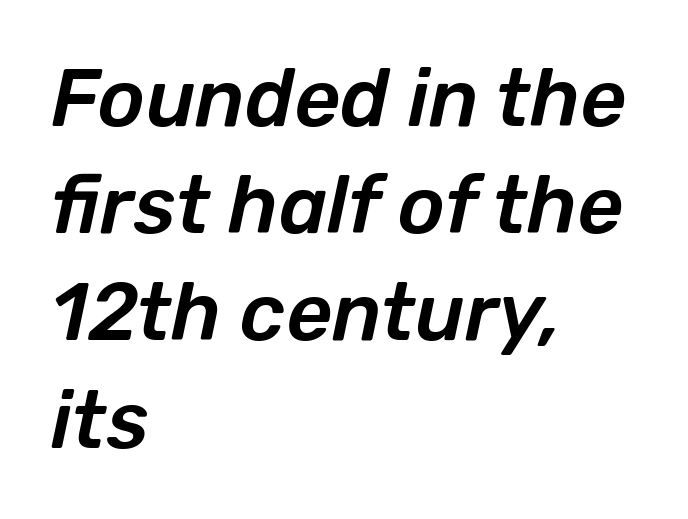
The image shows 80 px text type, italic (leaning right); set left-aligned, normal line spacing (1.34x), normal letter spacing, not underlined; low stroke contrast and a medium x-height.
